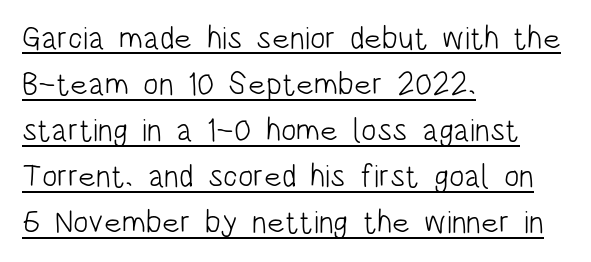
The image shows 32 px light, condensed sans-serif type, upright; set left-aligned, normal line spacing (1.44x), normal letter spacing, underlined; low stroke contrast and a large x-height.
